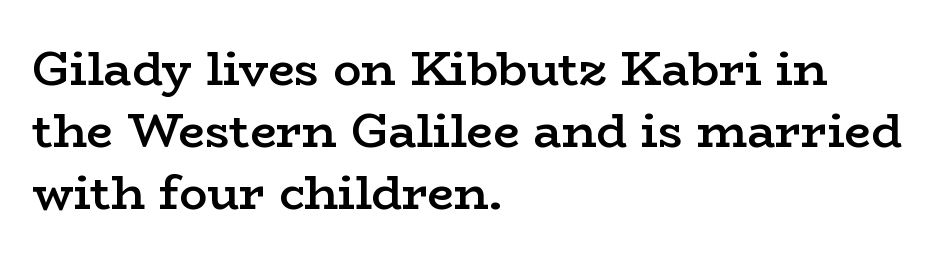
The image shows 47 px semibold, wide serif type, upright; set left-aligned, normal line spacing (1.32x), normal letter spacing, not underlined; low stroke contrast and a medium x-height.
